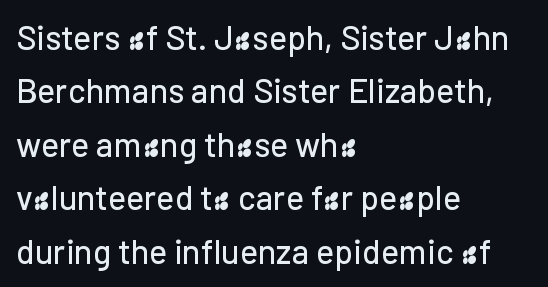
The image shows 34 px sans-serif type, upright; set left-aligned, normal line spacing (1.57x), normal letter spacing, not underlined; low stroke contrast and a medium x-height.
